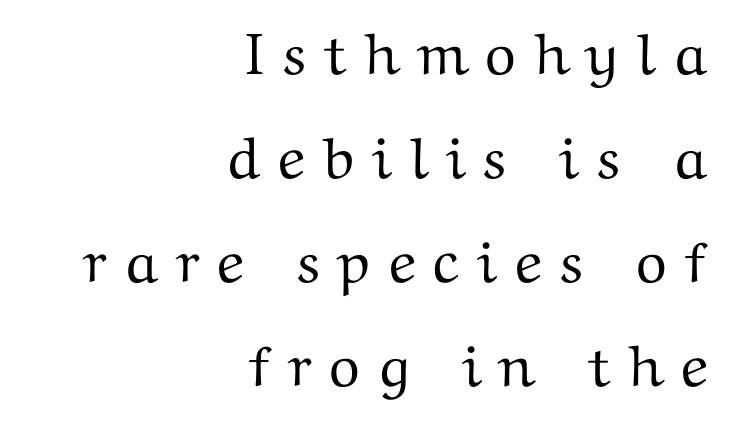
{"serif": "yes", "italic": "no", "width": "wide", "stroke_contrast": "medium", "x_height": "medium", "monospaced": "no", "underline": "no", "align": "right", "line_spacing_ratio": 1.76, "letter_spacing": "wide", "letter_spacing_em": 0.26, "glyph_px": 59}
